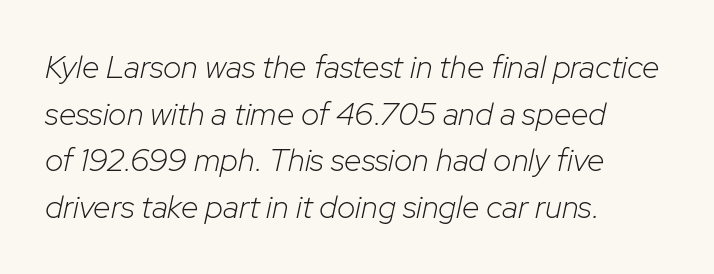
The image shows 32 px light type, italic (leaning right); set left-aligned, normal line spacing (1.46x), normal letter spacing, not underlined; low stroke contrast and a medium x-height.
